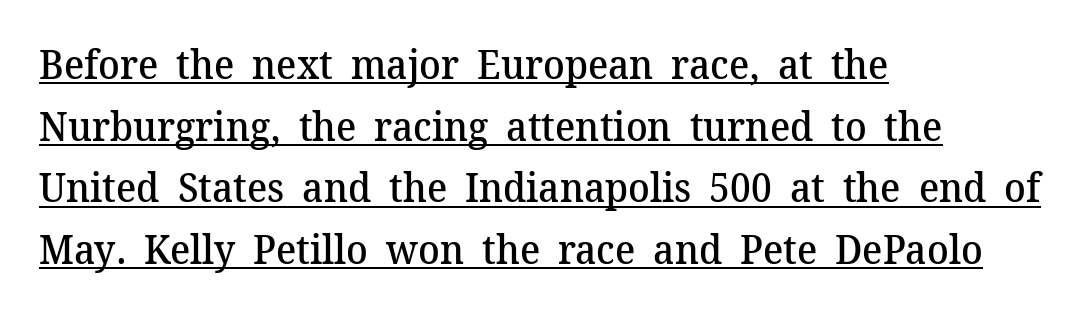
{"serif": "yes", "italic": "no", "bold": "semi", "weight": "semibold", "width": "normal", "stroke_contrast": "medium", "x_height": "medium", "monospaced": "no", "underline": "yes", "align": "left", "line_spacing": "normal", "line_spacing_ratio": 1.54, "letter_spacing": "normal", "letter_spacing_em": 0.0, "glyph_px": 40}
